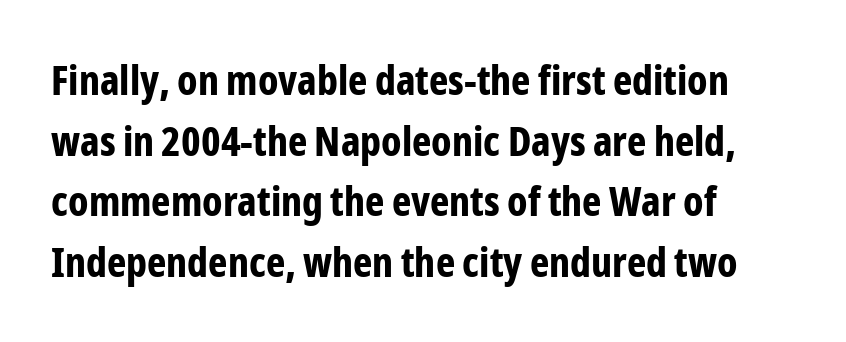
{"serif": "no", "italic": "no", "bold": "yes", "weight": "bold", "width": "condensed", "stroke_contrast": "low", "x_height": "medium", "monospaced": "no", "underline": "no", "align": "left", "line_spacing": "normal", "line_spacing_ratio": 1.48, "letter_spacing": "normal", "letter_spacing_em": 0.0, "glyph_px": 41}
